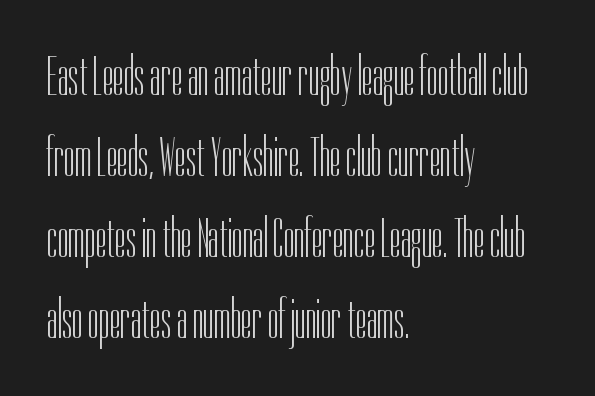
{"serif": "no", "italic": "no", "bold": "no", "weight": "light", "width": "condensed", "stroke_contrast": "low", "x_height": "medium", "monospaced": "no", "underline": "no", "align": "left", "line_spacing": "normal", "line_spacing_ratio": 1.47, "letter_spacing": "normal", "letter_spacing_em": 0.0, "glyph_px": 55}
